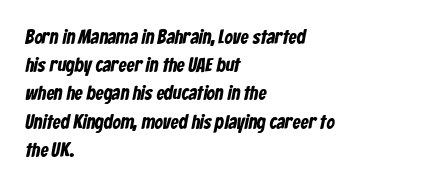
Unmarked baselines from the first word to the last. Words appear dense and cohesive because spacing is normal. Regarding leading, the lines here are spaced in the standard way. Each line starts at the same left margin while the right side varies.
